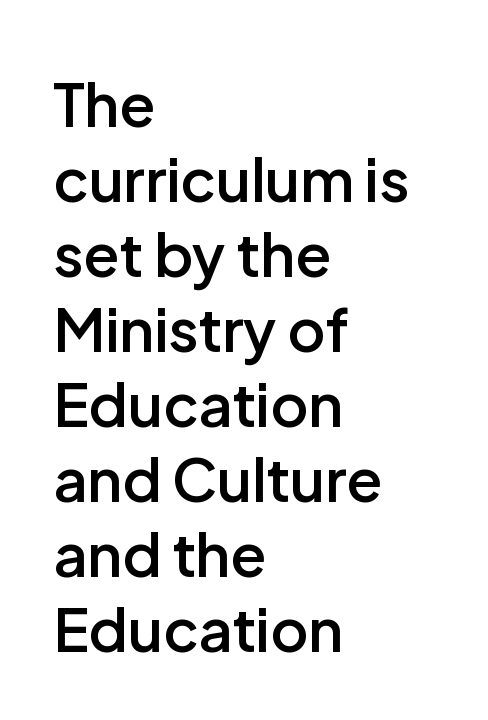
Q: Is the text bold? A: Semi-bold.
Q: Is the text italic (slanted)? A: No, it is upright.
Q: Is the typeface a serif or a sans-serif typeface? A: Sans-serif.
Q: Is the text underlined? A: No.
Q: How is the paragraph aligned? A: Left-aligned.
Q: Is the spacing between letters normal or unusually wide? A: Normal.
Q: Is the spacing between lines tight, normal or loose? A: Normal.
Q: Width (condensed, normal, or wide)? A: Normal.
Q: Stroke contrast? A: Low.
Q: x-height? A: Medium.
Q: Monospaced? A: No.
